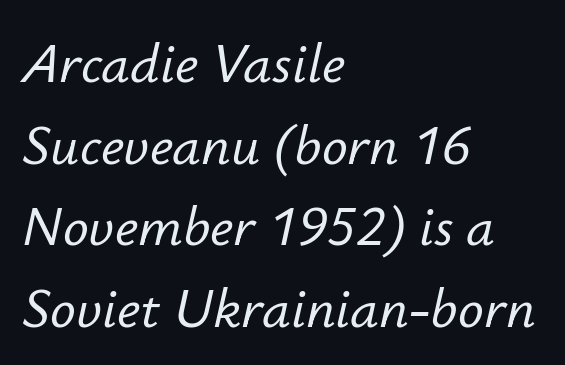
A clean baseline with only descenders dipping below it. These lines sit exactly where default settings would place them. Horizontally, the lines are justified to the leading edge only. Nothing unusual about the tracking: characters are spaced as the font intends. The passage shown leans; its letterforms are oblique. The letters advance in unequal steps, a hallmark of proportional type.
